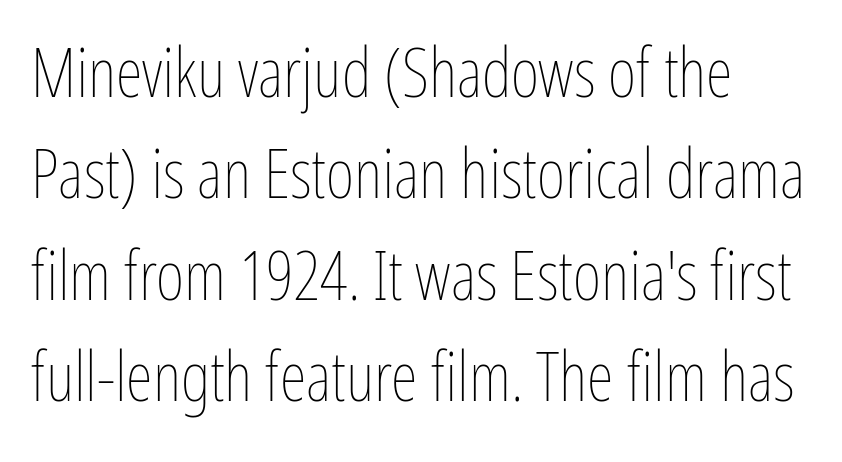
Heft: none added — not bold. Each new line begins a customary step beneath the previous one. Varying glyph widths throughout — classic text-font behaviour. The space directly below the letters is spotless.
